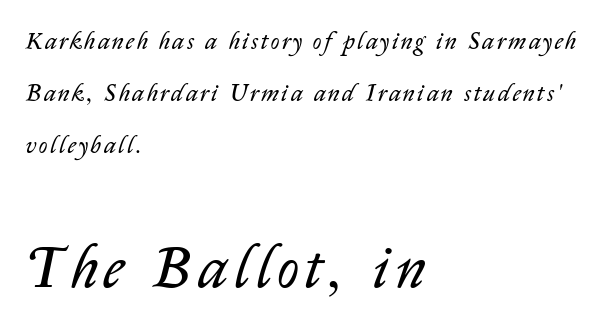
Style check: oblique. The lines in this sample share a left origin and differ only in where they stop. The following chunk of copy outweighs the initial chunk in type size. Regarding leading, the lines here are spaced well apart. Proportional: the letters do not fall into vertical columns.
